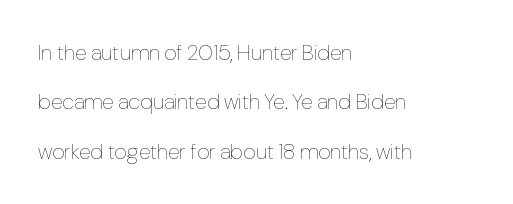
The image shows 22 px text type, upright; set left-aligned, loose line spacing (2.25x), normal letter spacing, not underlined.
